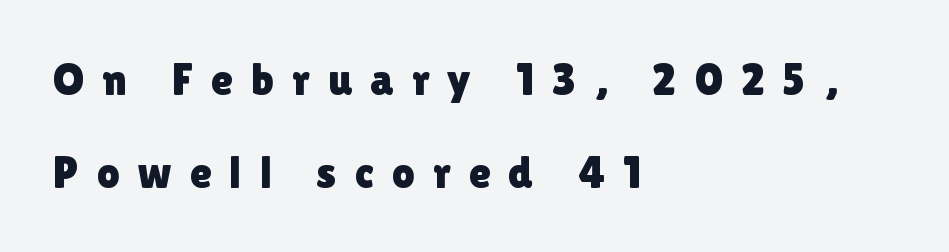
Unmarked baselines from the first word to the last. These lines are set flush left with a ragged right edge. Inter-character spacing is expanded well beyond the font's built-in metrics. The letters stand straight up with perfectly vertical stems.
